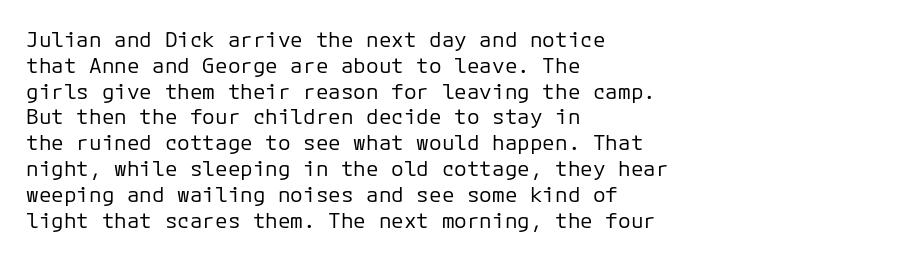
Q: Is the text bold? A: No.
Q: Is the text italic (slanted)? A: No, it is upright.
Q: Is the text underlined? A: No.
Q: How is the paragraph aligned? A: Left-aligned.
Q: Is the spacing between letters normal or unusually wide? A: Normal.
